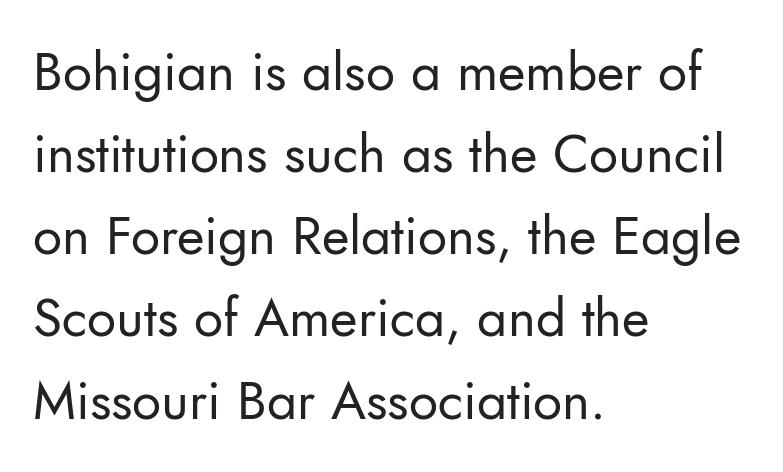
{"serif": "no", "italic": "no", "bold": "no", "weight": "regular", "width": "normal", "stroke_contrast": "low", "x_height": "small", "monospaced": "no", "underline": "no", "align": "left", "line_spacing": "normal", "line_spacing_ratio": 1.55, "letter_spacing": "normal", "letter_spacing_em": 0.0, "glyph_px": 53}
